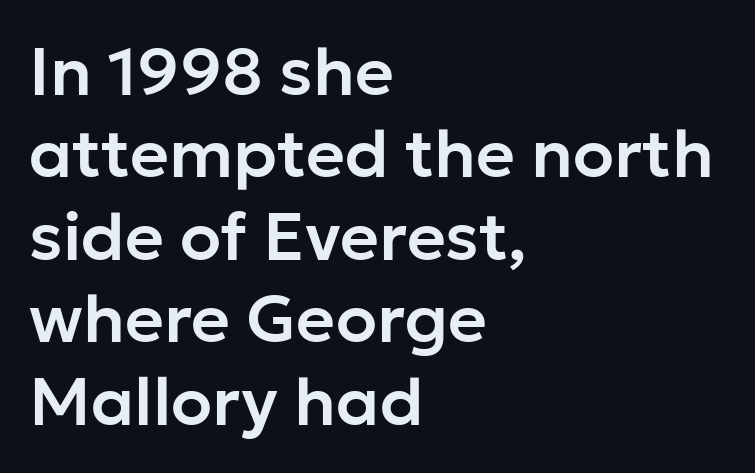
One-word summary of the alignment: left. Each letter's strokes conclude bluntly, with no projecting serifs. Note the varied advance widths — an 'i' is clearly narrower than an 'm'. If you drew a line through each stem, it would be perfectly vertical.
